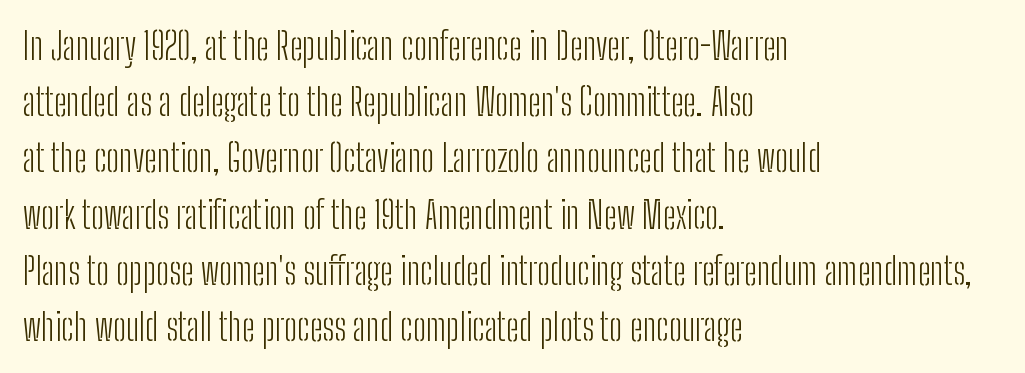
{"serif": "no", "italic": "no", "bold": "no", "weight": "light", "width": "condensed", "stroke_contrast": "low", "x_height": "medium", "monospaced": "no", "underline": "no", "align": "left", "line_spacing": "normal", "line_spacing_ratio": 1.52, "letter_spacing": "normal", "letter_spacing_em": 0.0, "glyph_px": 37}
